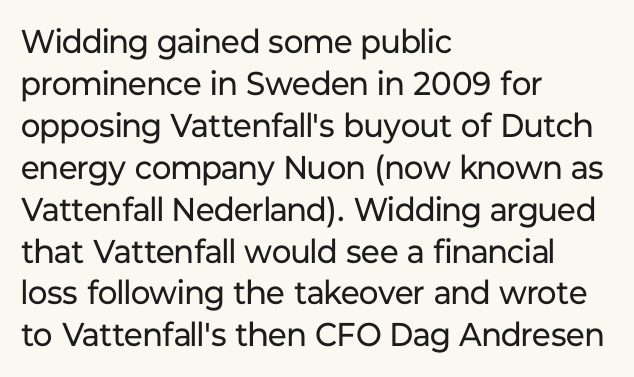
Is the letter spacing exaggerated? No — it looks like the ordinary default. A clean baseline with only descenders dipping below it. The face used here is a sans, in the tradition of grotesques and geometrics. Caption: face not bold, strokes unweighted. This sample is left-justified, so line endings fall wherever the words run out. Notice how descenders clear the ascenders below comfortably — that's standard leading.
